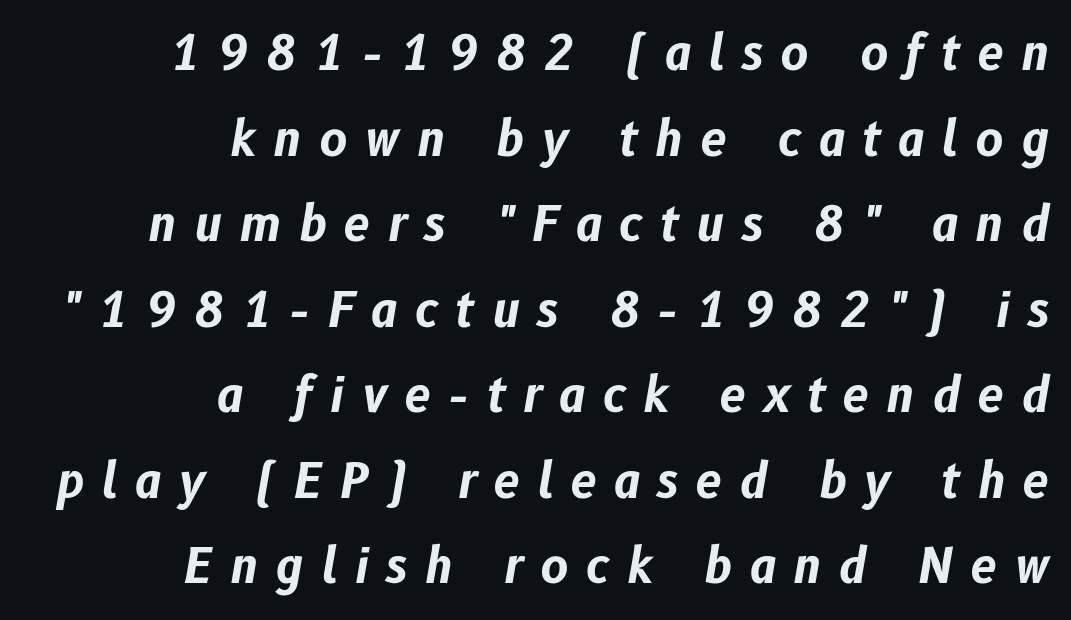
Compared with a flush-left layout, this one pins lines to the opposite, right side. Style check: oblique. Glance below the letters and you will spot only blank space. These lines are rendered in a variable-pitch font.
